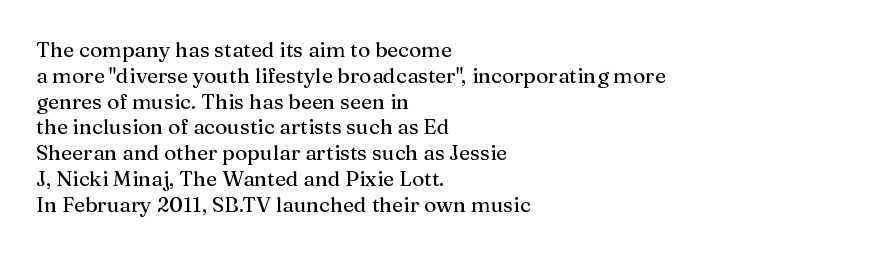
The image shows 21 px text type, upright; set left-aligned, line spacing 1.23x, normal letter spacing, not underlined.
